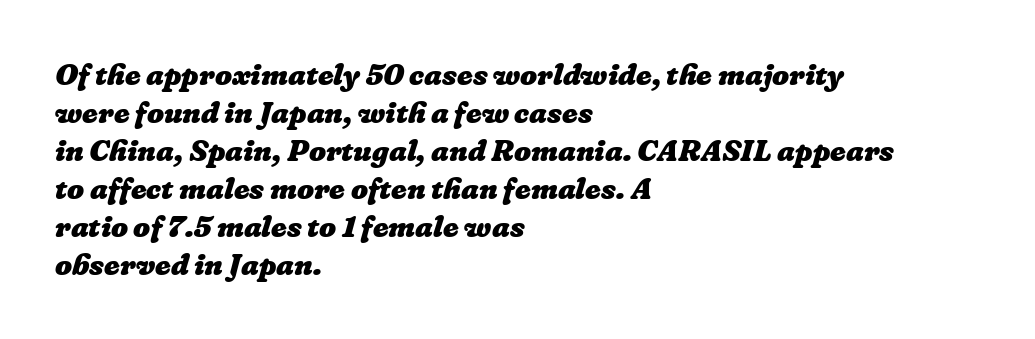
Summary of vertical rhythm: regular, with standard interline spacing. The typesetter chose a ragged-right arrangement here. These lines are rendered in a variable-pitch font. Nobody drew a line under any word here.
